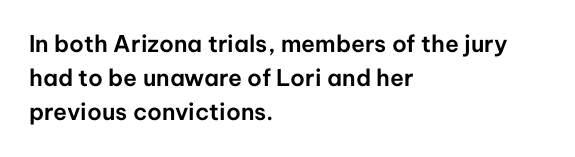
Clear beneath every line of the passage. Notice how descenders clear the ascenders below comfortably — that's standard leading. In terms of letterspacing, this is plain default setting. The lettering stays uniformly vertical, giving the passage a roman look. The lines in this sample share a left origin and differ only in where they stop.
